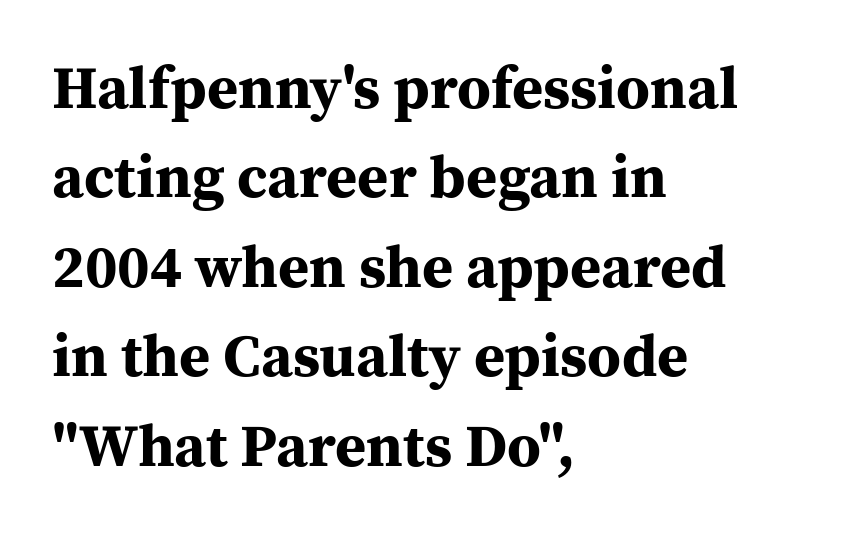
The baseline area is clear. This block has exactly the height ordinary leading produces. Chunky letters — that's bold for sure. Does the type have serifs? Yes, each stem ends in a small foot. This sample uses an upright cut, with every glyph sitting square on the baseline.
